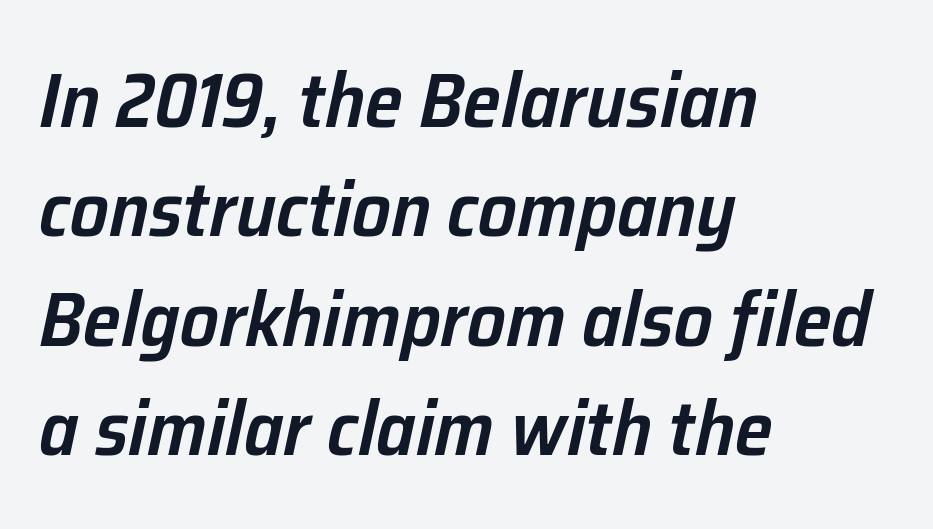
Q: Is the text bold? A: Semi-bold.
Q: Is the text italic (slanted)? A: Yes, it leans right by about 12 degrees.
Q: Is the text underlined? A: No.
Q: How is the paragraph aligned? A: Left-aligned.
Q: Is the spacing between letters normal or unusually wide? A: Normal.
Q: Is the spacing between lines tight, normal or loose? A: Normal.
Q: Width (condensed, normal, or wide)? A: Normal.
Q: Stroke contrast? A: Low.
Q: x-height? A: Medium.
Q: Monospaced? A: No.
